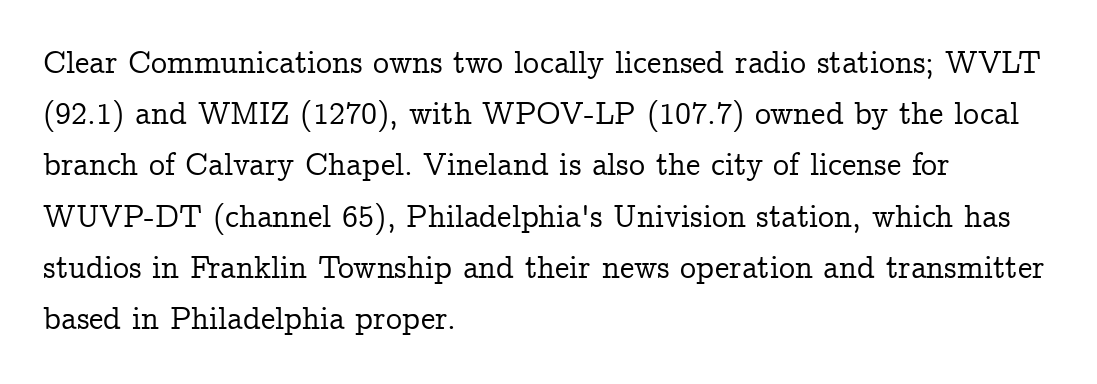
Honestly, there is no underline to notice here at all. Here the glyphs are tracked normally, forming tight word shapes. The letters advance in unequal steps, a hallmark of proportional type. These lines were composed using upright roman letters. The typesetter chose a ragged-right arrangement here. The designer went with a serif here, giving each stem small feet.
